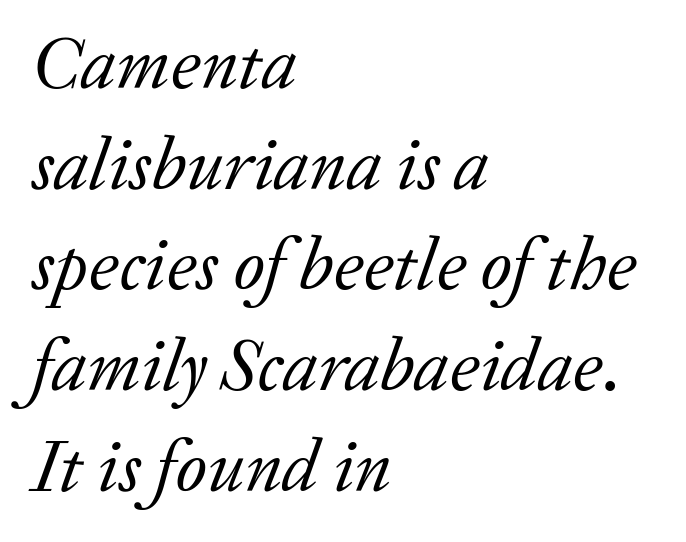
Q: Is the text bold? A: No.
Q: Is the text italic (slanted)? A: Yes, it leans right by about 20 degrees.
Q: Is the typeface a serif or a sans-serif typeface? A: Serif.
Q: Is the text underlined? A: No.
Q: How is the paragraph aligned? A: Left-aligned.
Q: Is the spacing between letters normal or unusually wide? A: Normal.
Q: Is the spacing between lines tight, normal or loose? A: Normal.
Q: Width (condensed, normal, or wide)? A: Normal.
Q: Stroke contrast? A: Low.
Q: x-height? A: Medium.
Q: Monospaced? A: No.
